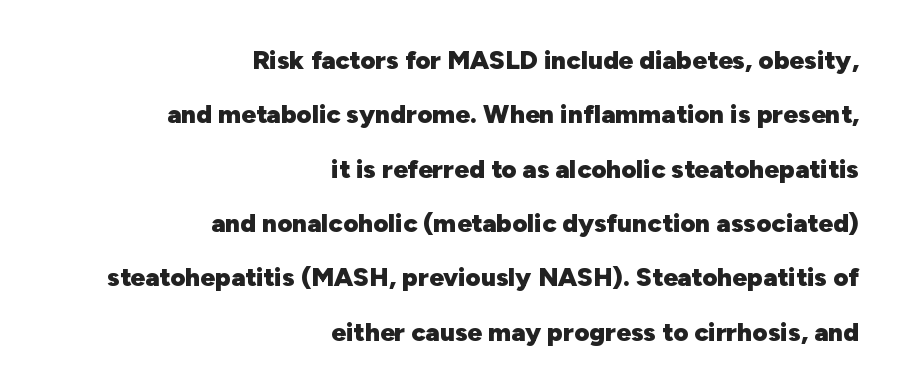
{"italic": "no", "bold": "yes", "underline": "no", "align": "right", "line_spacing": "loose", "line_spacing_ratio": 2.09, "letter_spacing": "normal", "letter_spacing_em": 0.0, "glyph_px": 26}
